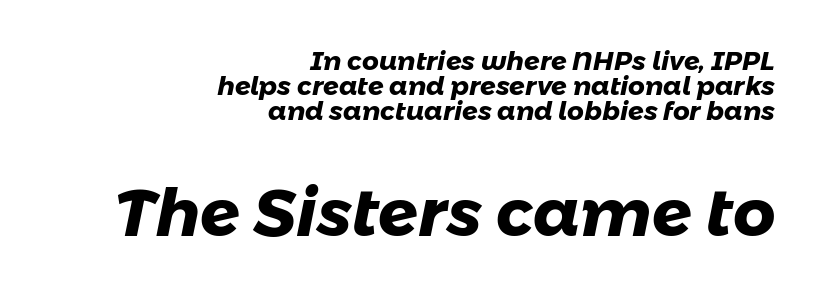
Q: Is the text bold? A: Yes.
Q: Is the typeface a serif or a sans-serif typeface? A: Sans-serif.
Q: Is the text underlined? A: No.
Q: How is the paragraph aligned? A: Right-aligned.
Q: Is the spacing between letters normal or unusually wide? A: Normal.
Q: Is the spacing between lines tight, normal or loose? A: Tight.
Q: Which block of text is set in a larger size, the first (top) or the second (bottom)? A: The second (bottom) one.
Q: Width (condensed, normal, or wide)? A: Normal.
Q: Stroke contrast? A: Low.
Q: x-height? A: Medium.
Q: Monospaced? A: No.
